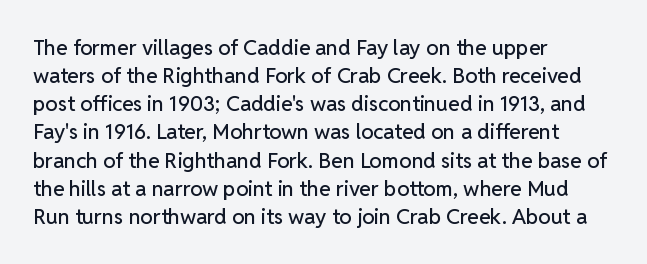
{"italic": "no", "underline": "no", "align": "left", "line_spacing": "normal", "line_spacing_ratio": 1.34, "letter_spacing": "normal", "letter_spacing_em": 0.0, "glyph_px": 21}
